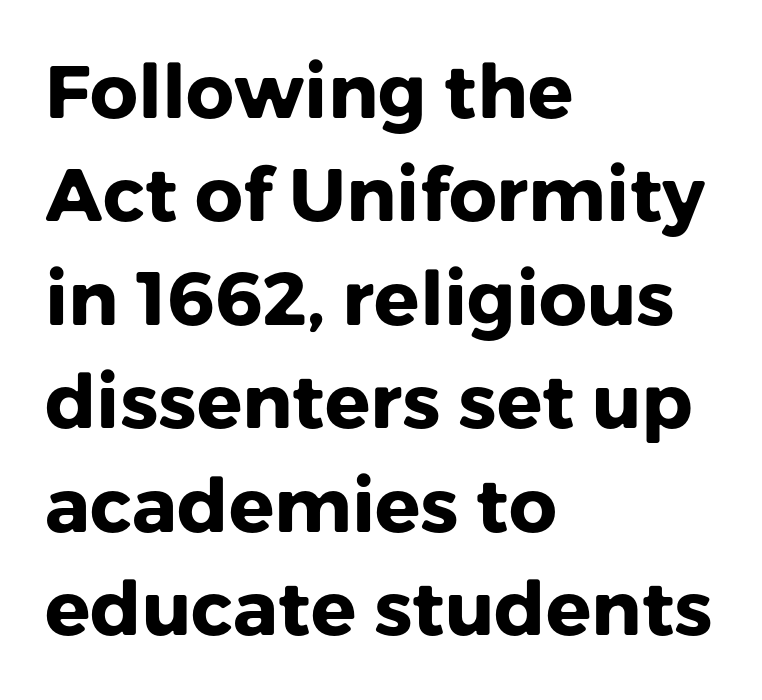
The image shows 75 px heavy sans-serif type, upright; set left-aligned, normal line spacing (1.38x), normal letter spacing, not underlined; low stroke contrast and a medium x-height.
